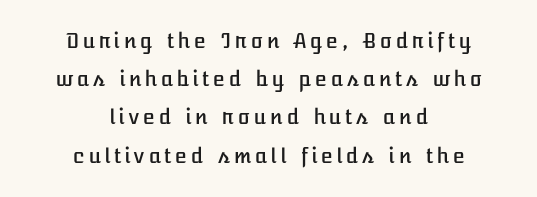
{"italic": "no", "underline": "no", "align": "center", "line_spacing": "loose", "line_spacing_ratio": 1.91, "glyph_px": 20}
